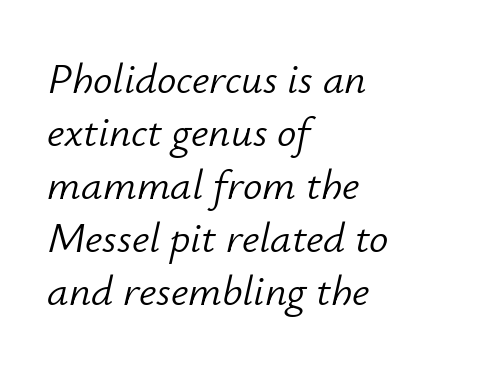
Q: Is the text bold? A: No.
Q: Is the text italic (slanted)? A: Yes, it leans right by about 12 degrees.
Q: Is the text underlined? A: No.
Q: How is the paragraph aligned? A: Left-aligned.
Q: Is the spacing between letters normal or unusually wide? A: Normal.
Q: Width (condensed, normal, or wide)? A: Normal.
Q: Stroke contrast? A: Low.
Q: x-height? A: Small.
Q: Monospaced? A: No.
